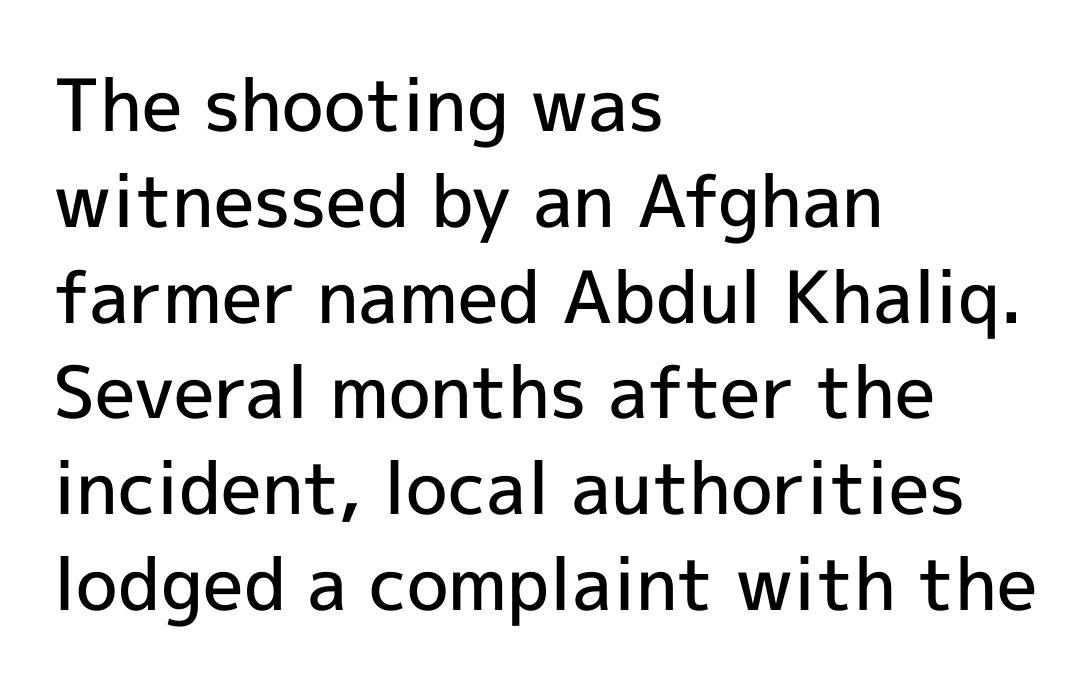
The image shows 72 px semibold sans-serif type, upright; set left-aligned, normal line spacing (1.33x), normal letter spacing, not underlined; a medium x-height.
